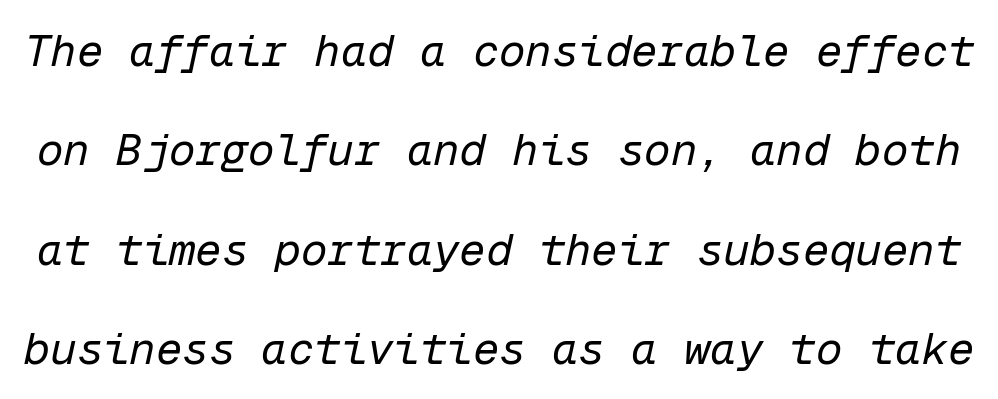
The image shows 44 px regular-weight type, italic (leaning right), monospaced; set loose line spacing (2.26x), normal letter spacing, not underlined; low stroke contrast and a medium x-height.
